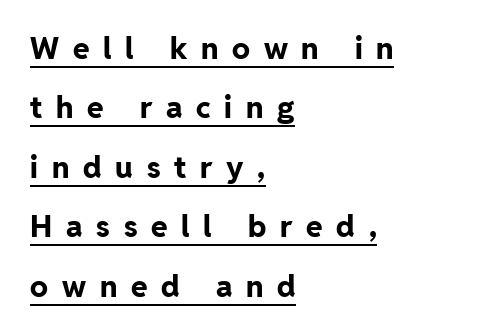
Q: Is the text bold? A: Yes.
Q: Is the text italic (slanted)? A: No, it is upright.
Q: Is the typeface a serif or a sans-serif typeface? A: Sans-serif.
Q: Is the text underlined? A: Yes.
Q: How is the paragraph aligned? A: Left-aligned.
Q: Is the spacing between letters normal or unusually wide? A: Unusually wide.
Q: Is the spacing between lines tight, normal or loose? A: Loose.
Q: Width (condensed, normal, or wide)? A: Normal.
Q: Stroke contrast? A: Low.
Q: x-height? A: Medium.
Q: Monospaced? A: No.
